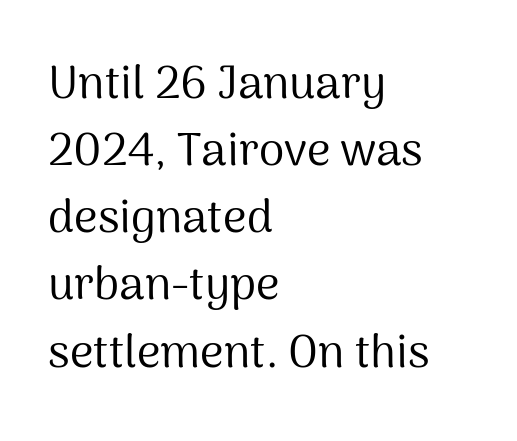
Q: Is the text bold? A: No.
Q: Is the text italic (slanted)? A: No, it is upright.
Q: Is the typeface a serif or a sans-serif typeface? A: Sans-serif.
Q: Is the text underlined? A: No.
Q: How is the paragraph aligned? A: Left-aligned.
Q: Is the spacing between letters normal or unusually wide? A: Normal.
Q: Is the spacing between lines tight, normal or loose? A: Normal.
Q: Width (condensed, normal, or wide)? A: Normal.
Q: Stroke contrast? A: Medium.
Q: x-height? A: Medium.
Q: Monospaced? A: No.
